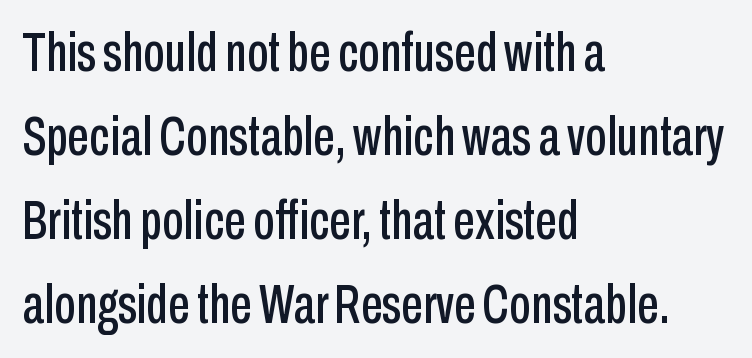
Q: Is the text italic (slanted)? A: No, it is upright.
Q: Is the typeface a serif or a sans-serif typeface? A: Sans-serif.
Q: Is the text underlined? A: No.
Q: How is the paragraph aligned? A: Left-aligned.
Q: Is the spacing between letters normal or unusually wide? A: Normal.
Q: Is the spacing between lines tight, normal or loose? A: Normal.
Q: Width (condensed, normal, or wide)? A: Condensed.
Q: Stroke contrast? A: Low.
Q: x-height? A: Medium.
Q: Monospaced? A: No.
